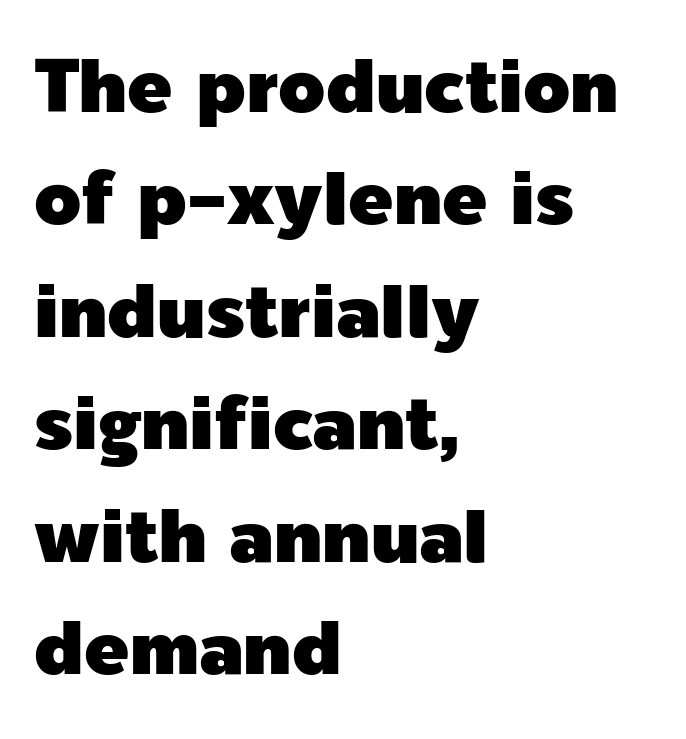
{"serif": "no", "italic": "no", "width": "normal", "x_height": "medium", "monospaced": "no", "underline": "no", "align": "left", "line_spacing": "normal", "line_spacing_ratio": 1.5, "letter_spacing": "normal", "letter_spacing_em": 0.0, "glyph_px": 75}
